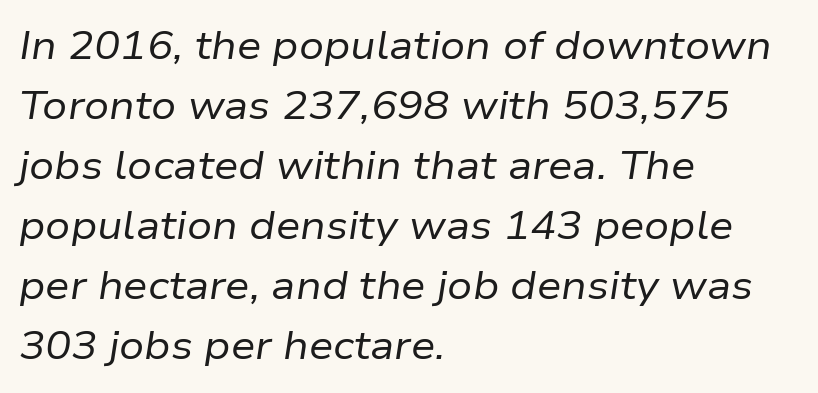
Q: Is the text bold? A: No.
Q: Is the text italic (slanted)? A: Yes, it leans right by about 9 degrees.
Q: Is the text underlined? A: No.
Q: How is the paragraph aligned? A: Left-aligned.
Q: Is the spacing between letters normal or unusually wide? A: Normal.
Q: Is the spacing between lines tight, normal or loose? A: Normal.
Q: Width (condensed, normal, or wide)? A: Normal.
Q: Stroke contrast? A: Low.
Q: x-height? A: Medium.
Q: Monospaced? A: No.
